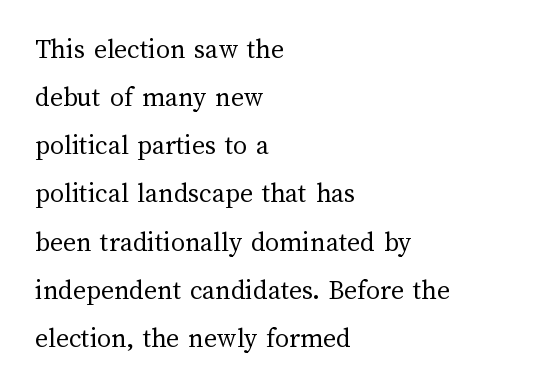
Q: Is the text bold? A: No.
Q: Is the text italic (slanted)? A: No, it is upright.
Q: Is the text underlined? A: No.
Q: How is the paragraph aligned? A: Left-aligned.
Q: Is the spacing between letters normal or unusually wide? A: Normal.
Q: Width (condensed, normal, or wide)? A: Normal.
Q: Stroke contrast? A: Medium.
Q: x-height? A: Medium.
Q: Monospaced? A: No.
